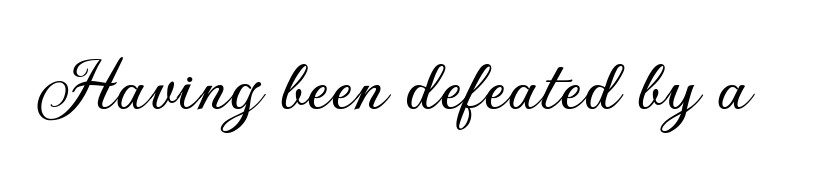
Grotesque or geometric, the face here clearly has no serifs. Nobody touched the tracking dial on this one. This sample has the flowing, uneven cadence of proportional lettering. Underline: absent.
